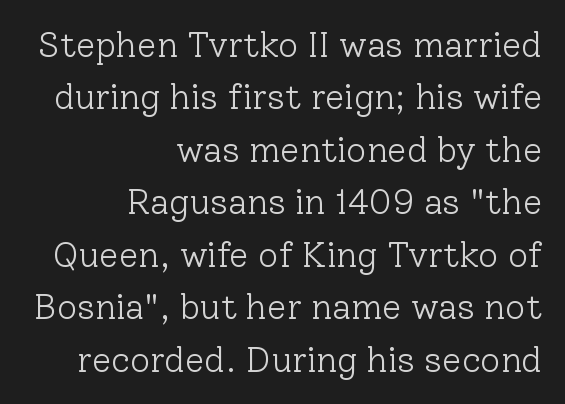
The image shows 35 px light serif type, upright; set right-aligned, normal line spacing (1.5x), normal letter spacing, not underlined; low stroke contrast and a medium x-height.
